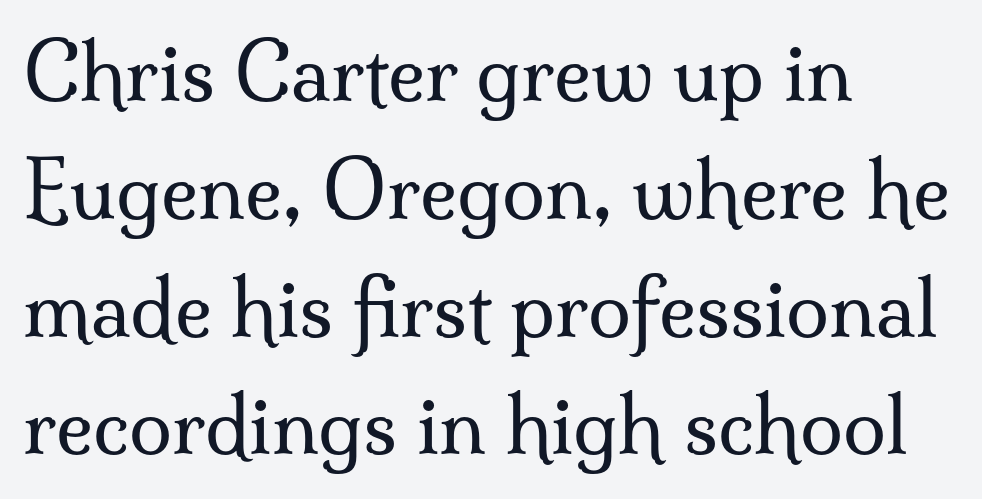
The image shows 78 px regular-weight serif type, upright; set left-aligned, normal line spacing (1.51x), normal letter spacing, not underlined; medium stroke contrast and a small x-height.
